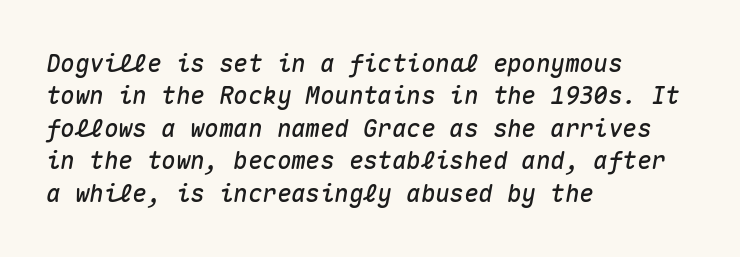
{"italic": "yes", "lean": "right", "slant_degrees": 10, "underline": "no", "align": "left", "line_spacing": "normal", "line_spacing_ratio": 1.35, "letter_spacing": "normal", "letter_spacing_em": 0.0, "glyph_px": 24}
